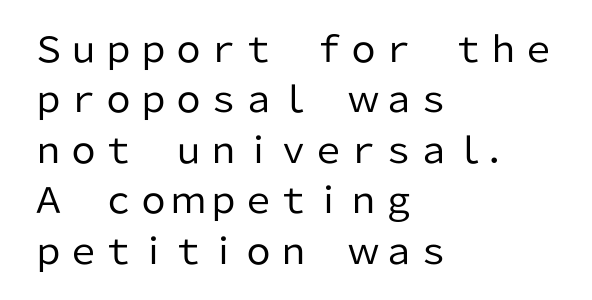
The image shows 35 px regular-weight sans-serif type, upright; set left-aligned, normal line spacing (1.44x), normal letter spacing, not underlined; low stroke contrast and a medium x-height.
